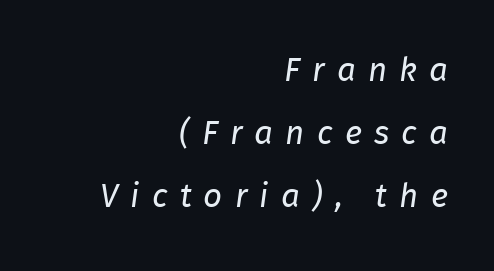
Is there much room between lines? Yes — plenty of vertical air separates them. Proportional: the letters do not fall into vertical columns. Between one letter and the next there's a generous, obvious gap. Underline: absent.
